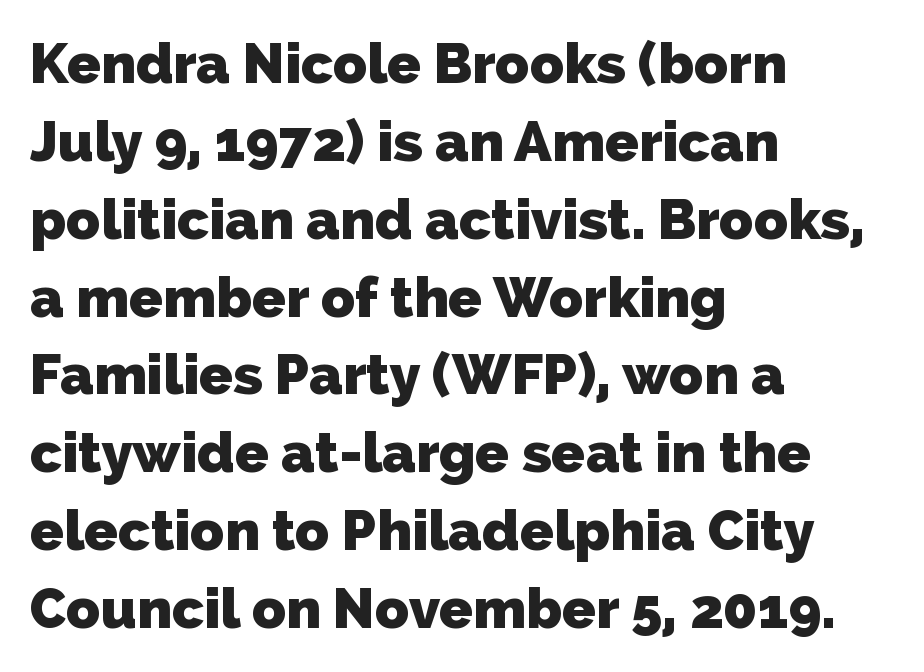
The glyphs in this specimen are sans serif. Layout note: lines flush left. Characters follow at the spacing the type designer built in. You could not count columns in this text — the font is proportionally spaced. This block has exactly the height ordinary leading produces.
